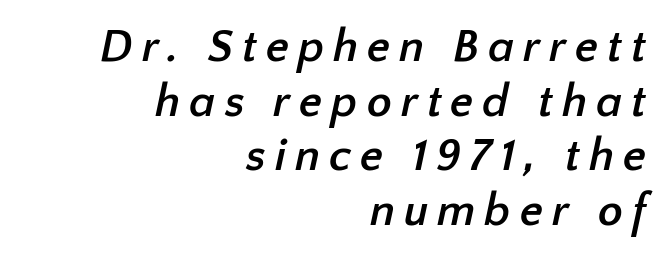
Q: Is the text bold? A: Yes.
Q: Is the typeface a serif or a sans-serif typeface? A: Sans-serif.
Q: Is the text underlined? A: No.
Q: How is the paragraph aligned? A: Right-aligned.
Q: Width (condensed, normal, or wide)? A: Normal.
Q: Stroke contrast? A: Low.
Q: x-height? A: Medium.
Q: Monospaced? A: No.
